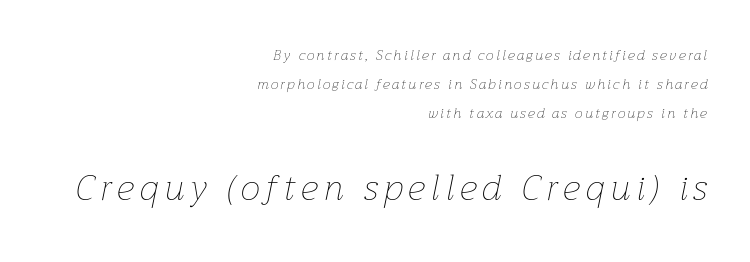
Do the characters align in a grid? No, the font is proportional. The passage shown is not bold in any degree. In this sample the second text group is rendered at the bigger scale. Visually the block forms a straight wall on the right and a jagged coastline on the left. Decoration check: the copy has no underline. Reading down the column, the eye jumps a long way to each next line.
